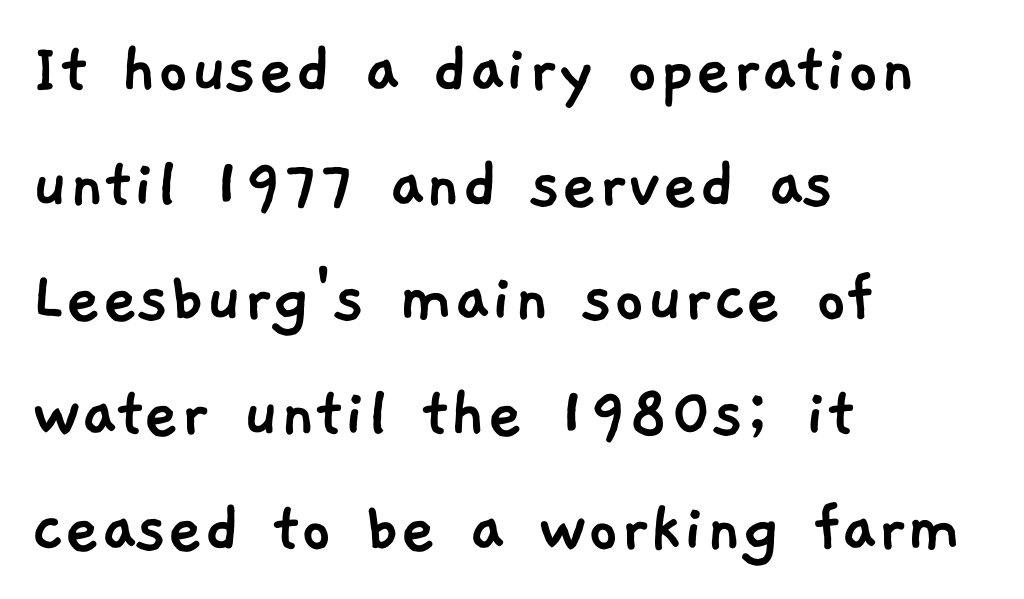
The image shows 77 px sans-serif type; set left-aligned, normal line spacing (1.49x), normal letter spacing, not underlined; low stroke contrast and a medium x-height.
